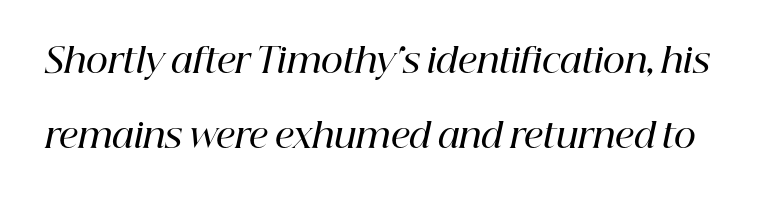
The image shows 34 px semibold serif type, italic (leaning right); set loose line spacing (2.22x), normal letter spacing, not underlined; high stroke contrast and a medium x-height.
